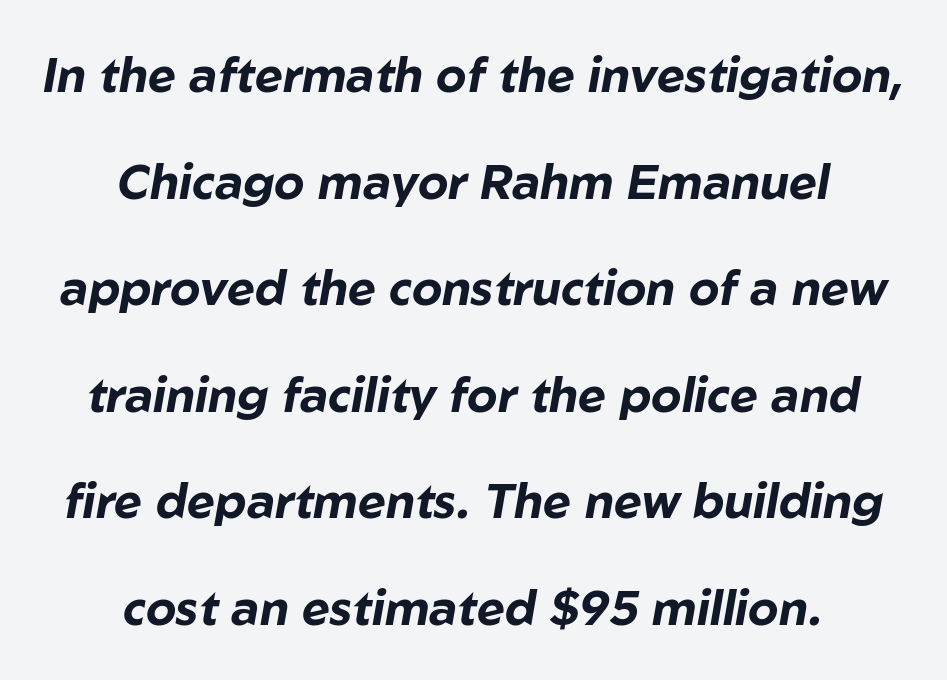
The image shows 48 px bold type, italic (leaning right); set centered, loose line spacing (2.22x), normal letter spacing, not underlined; low stroke contrast and a medium x-height.
